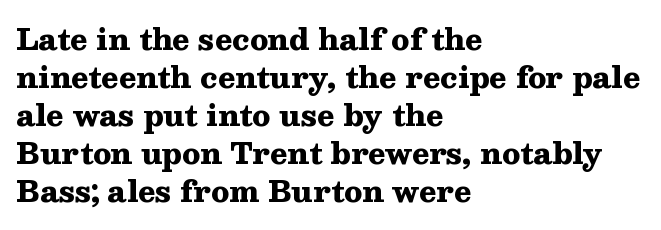
{"serif": "yes", "italic": "no", "bold": "yes", "weight": "heavy", "width": "wide", "stroke_contrast": "medium", "x_height": "medium", "monospaced": "no", "underline": "no", "align": "left", "line_spacing": "normal", "line_spacing_ratio": 1.31, "letter_spacing": "normal", "letter_spacing_em": 0.0, "glyph_px": 29}
